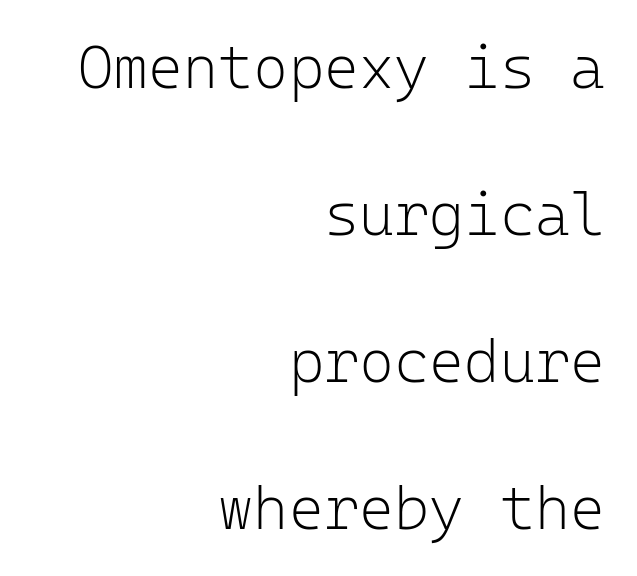
The cut favours lightness, reaching ordinary text weight at its darkest. Do the letters lean? They stand straight. How would I describe the line gaps? Wide and relaxed. No extra tracking has been applied to these lines. Descender tails drop into unmarked territory.
